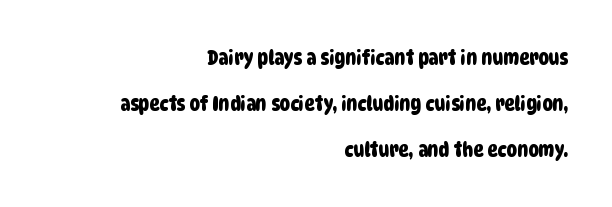
The image shows 21 px text type; set right-aligned, loose line spacing (2.2x), normal letter spacing, not underlined.
